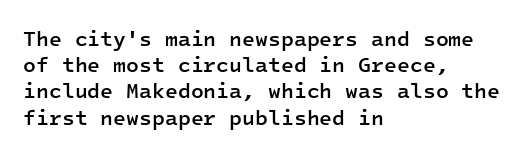
Just letters on the line, the space beneath them empty. Evenly set lines give the paragraph a standard silhouette. Compared with a centered layout, this one pins lines to the left instead. Letter spacing: default.
